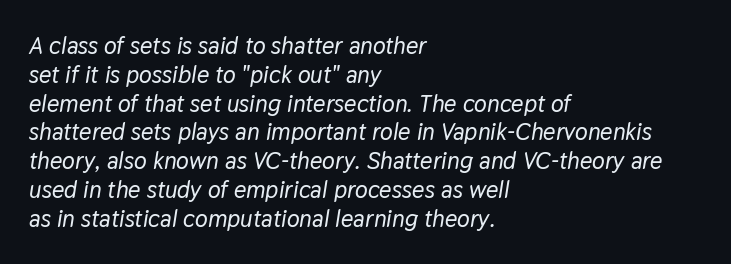
{"italic": "yes", "lean": "right", "slant_degrees": 9, "underline": "no", "align": "left", "line_spacing_ratio": 1.2, "letter_spacing": "normal", "letter_spacing_em": 0.0, "glyph_px": 24}
